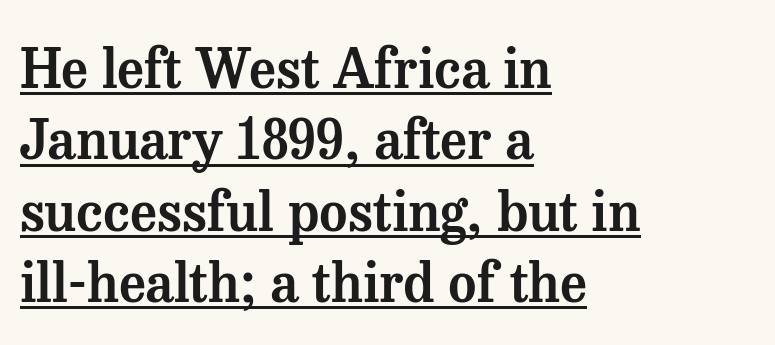
{"serif": "yes", "italic": "no", "width": "normal", "stroke_contrast": "medium", "x_height": "medium", "monospaced": "no", "underline": "yes", "align": "left", "line_spacing": "normal", "line_spacing_ratio": 1.32, "letter_spacing": "normal", "letter_spacing_em": 0.0, "glyph_px": 54}
